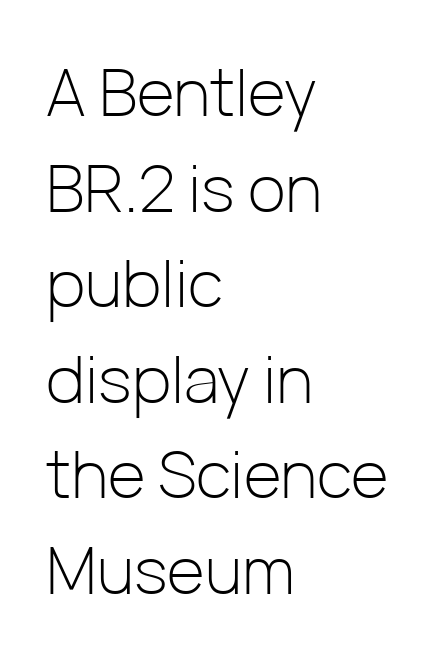
The image shows 65 px light sans-serif type, upright; set left-aligned, normal line spacing (1.47x), normal letter spacing, not underlined; low stroke contrast and a medium x-height.
